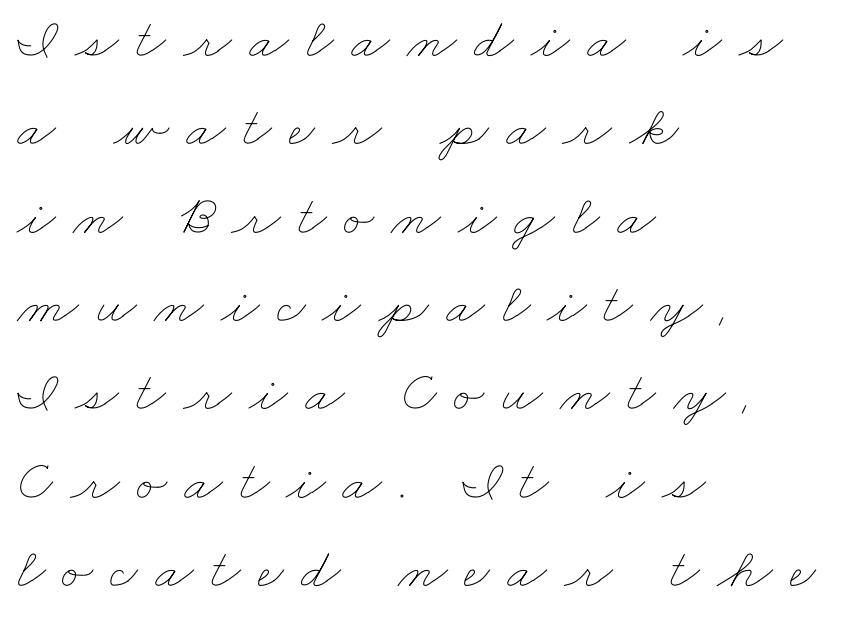
Visually the block forms a straight wall on the left and a jagged coastline on the right. The type is letterspaced generously, with wide tracking. Compared with typical paragraphs, the rows here are spaced about the same. Each letter keeps its own natural width here, so spacing adapts to shape.
